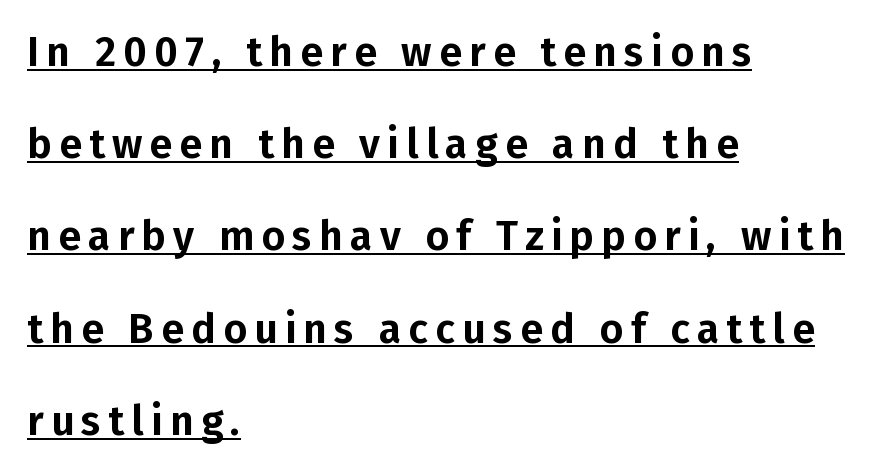
Does the lettering tilt? It doesn't — this is upright. A sans-serif font was chosen for this passage. Airy leading. Notice how the passage keeps a crisp vertical edge on the left only. The face used here is proportionally spaced, like ordinary book or web type.
